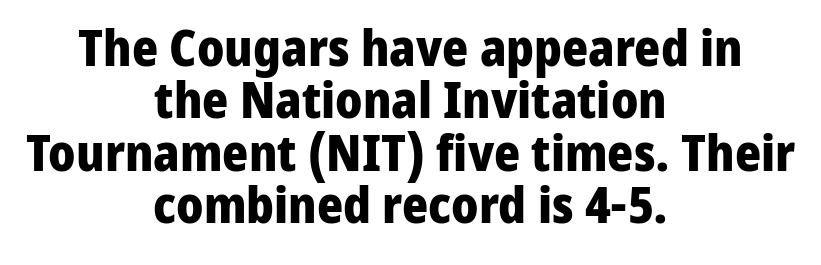
Q: Is the text bold? A: Yes.
Q: Is the text italic (slanted)? A: No, it is upright.
Q: Is the typeface a serif or a sans-serif typeface? A: Sans-serif.
Q: Is the text underlined? A: No.
Q: How is the paragraph aligned? A: Centered.
Q: Is the spacing between letters normal or unusually wide? A: Normal.
Q: Is the spacing between lines tight, normal or loose? A: Tight.
Q: Width (condensed, normal, or wide)? A: Normal.
Q: Stroke contrast? A: Low.
Q: x-height? A: Medium.
Q: Monospaced? A: No.
